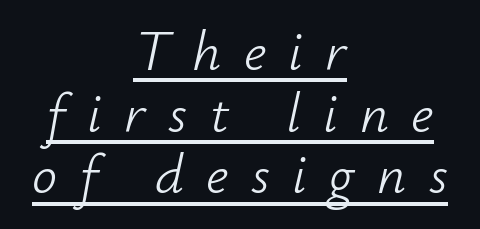
Q: Is the text bold? A: No.
Q: Is the text italic (slanted)? A: Yes, it leans right by about 12 degrees.
Q: Is the text underlined? A: Yes.
Q: How is the paragraph aligned? A: Centered.
Q: Is the spacing between letters normal or unusually wide? A: Unusually wide.
Q: Is the spacing between lines tight, normal or loose? A: Tight.
Q: Width (condensed, normal, or wide)? A: Normal.
Q: Stroke contrast? A: Low.
Q: x-height? A: Small.
Q: Monospaced? A: No.
